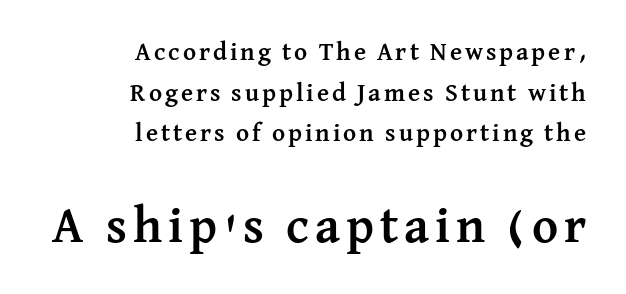
{"serif": "yes", "italic": "no", "bold": "yes", "weight": "semibold", "width": "normal", "stroke_contrast": "medium", "x_height": "medium", "monospaced": "no", "underline": "no", "align": "right", "line_spacing": "normal", "line_spacing_ratio": 1.63, "larger_block": "second", "size_ratio": 2.0, "glyph_px": 50}
